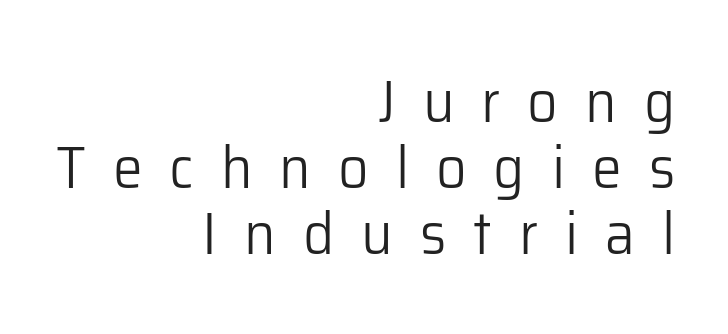
{"serif": "no", "italic": "no", "bold": "no", "weight": "light", "width": "normal", "stroke_contrast": "low", "x_height": "medium", "monospaced": "no", "underline": "no", "align": "right", "line_spacing": "tight", "line_spacing_ratio": 1.1, "letter_spacing": "wide", "letter_spacing_em": 0.45, "glyph_px": 60}
